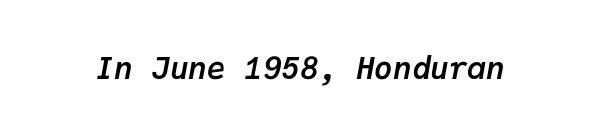
{"italic": "yes", "lean": "right", "slant_degrees": 9, "bold": "yes", "weight": "semibold", "width": "normal", "stroke_contrast": "low", "x_height": "medium", "monospaced": "yes", "underline": "no", "letter_spacing": "normal", "letter_spacing_em": 0.0, "glyph_px": 31}
